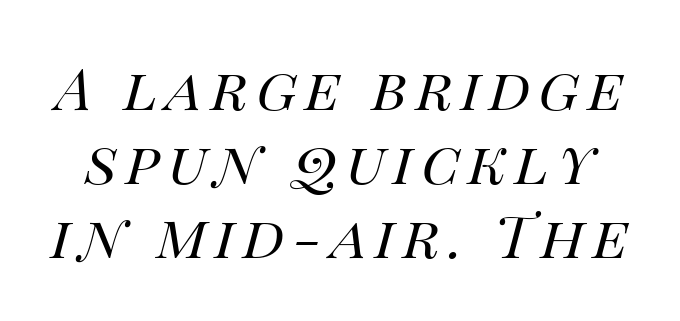
{"italic": "yes", "lean": "right", "slant_degrees": 14, "bold": "no", "weight": "regular", "width": "normal", "stroke_contrast": "high", "x_height": "large", "monospaced": "no", "underline": "no", "line_spacing": "normal", "line_spacing_ratio": 1.28, "glyph_px": 58}
